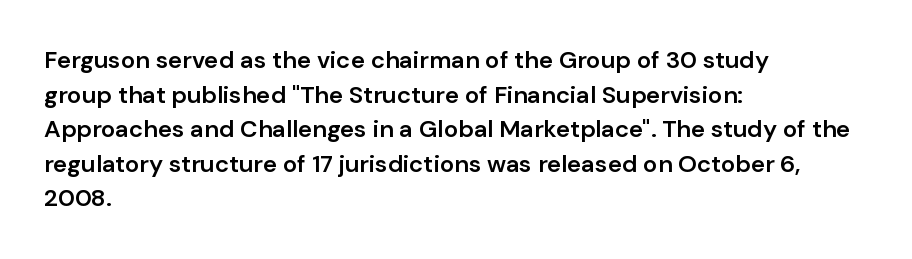
Inter-character spacing is left at the font's built-in metrics. Is there any slant? The stems are plumb. Reading down the block, your eye returns to a fixed left position each line. A semibold gives these letters moderate extra thickness, short of bold.
